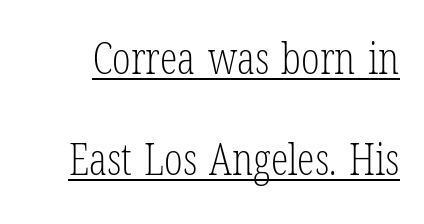
The image shows 44 px light, condensed serif type, upright; set loose line spacing (2.3x), normal letter spacing, underlined; low stroke contrast and a medium x-height.
